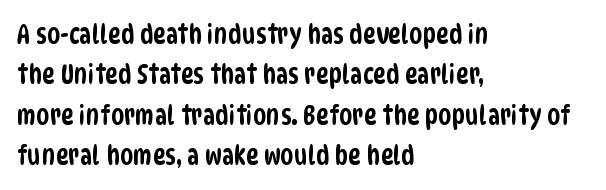
The image shows 27 px text type; set left-aligned, normal line spacing (1.5x), normal letter spacing, not underlined.
